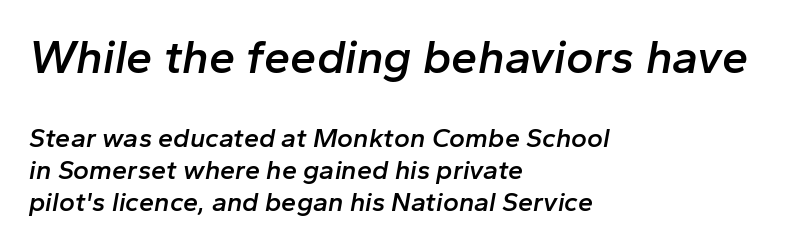
Q: Is the text bold? A: Semi-bold.
Q: Is the text italic (slanted)? A: Yes, it leans right by about 10 degrees.
Q: Is the text underlined? A: No.
Q: How is the paragraph aligned? A: Left-aligned.
Q: Is the spacing between letters normal or unusually wide? A: Normal.
Q: Which block of text is set in a larger size, the first (top) or the second (bottom)? A: The first (top) one.
Q: Width (condensed, normal, or wide)? A: Normal.
Q: Stroke contrast? A: Low.
Q: x-height? A: Medium.
Q: Monospaced? A: No.
